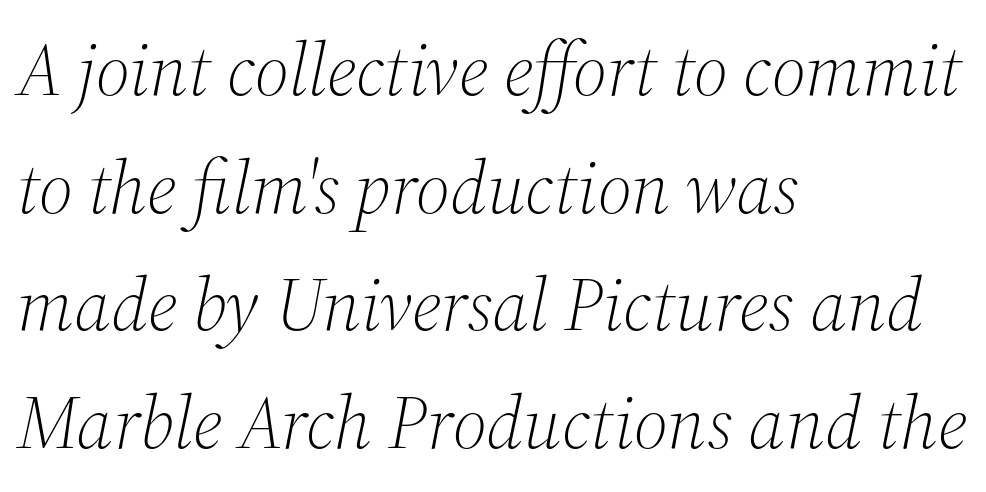
The image shows 75 px light serif type, italic (leaning right); set left-aligned, normal line spacing (1.57x), normal letter spacing, not underlined; medium stroke contrast and a medium x-height.
